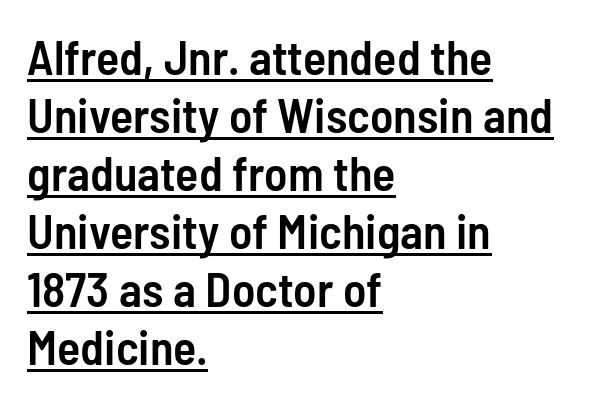
Stroke terminals: plain, sans-serif. In terms of weight, the rendering is demibold, just under bold. Varying glyph widths throughout — classic text-font behaviour. Vertical strokes here are truly vertical. This sample uses plain, unmodified letter spacing.
